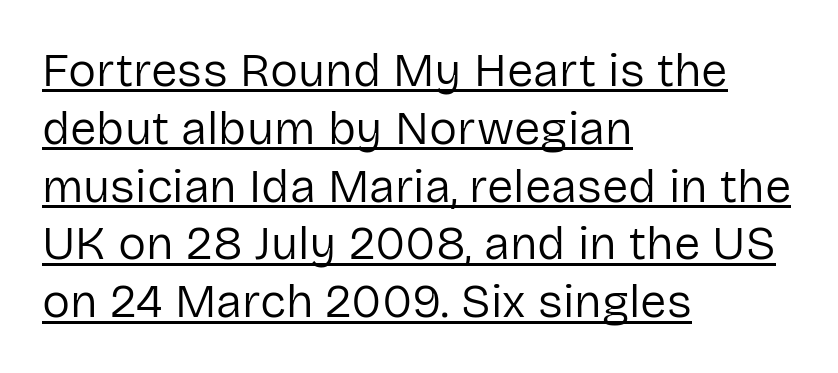
{"serif": "no", "italic": "no", "bold": "no", "weight": "regular", "width": "normal", "stroke_contrast": "low", "x_height": "medium", "monospaced": "no", "underline": "yes", "align": "left", "line_spacing_ratio": 1.23, "letter_spacing": "normal", "letter_spacing_em": 0.0, "glyph_px": 47}
